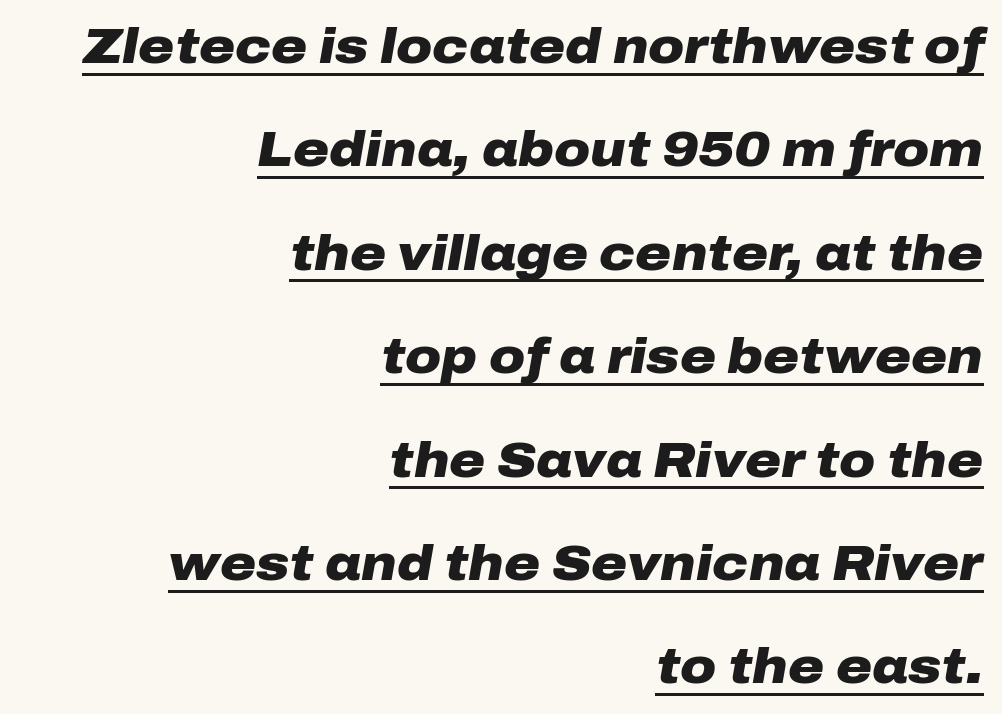
The image shows 49 px heavy, wide type, italic (leaning right); set right-aligned, loose line spacing (2.11x), normal letter spacing, underlined; low stroke contrast and a medium x-height.
